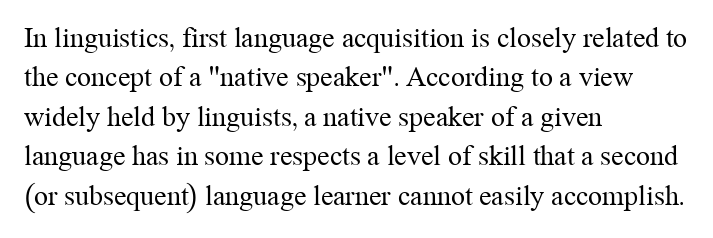
{"serif": "yes", "italic": "no", "bold": "no", "weight": "regular", "width": "normal", "stroke_contrast": "medium", "x_height": "medium", "monospaced": "no", "underline": "no", "align": "left", "line_spacing": "normal", "line_spacing_ratio": 1.41, "letter_spacing": "normal", "letter_spacing_em": 0.0, "glyph_px": 28}
